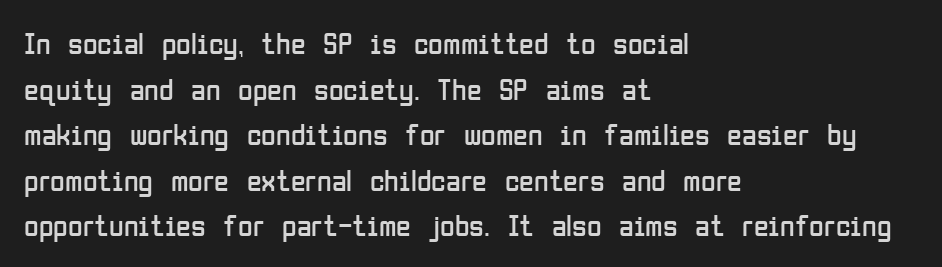
A clean baseline with only descenders dipping below it. This sample has the flowing, uneven cadence of proportional lettering. Note: no serifs on the glyphs. If you drew a ruler down the left edge, every line would touch it. Weight: regular or lighter. Letter spacing: default.
